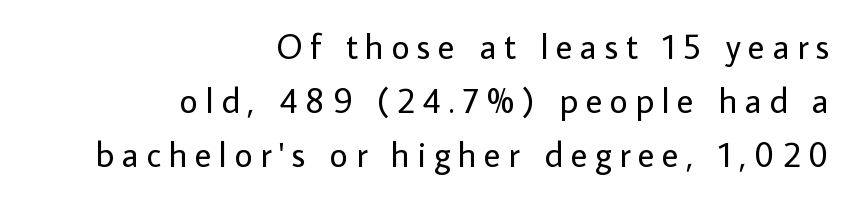
The image shows 35 px regular-weight sans-serif type, upright; set right-aligned, normal line spacing (1.55x), unusually wide letter spacing (+0.22 em), not underlined; low stroke contrast and a medium x-height.
